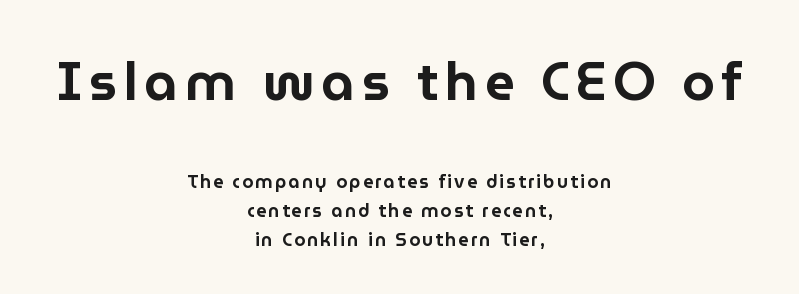
The image shows 53 px sans-serif type, upright; set centered, normal line spacing (1.61x), not underlined; the first (top) block is 2.94x larger; low stroke contrast and a medium x-height.
